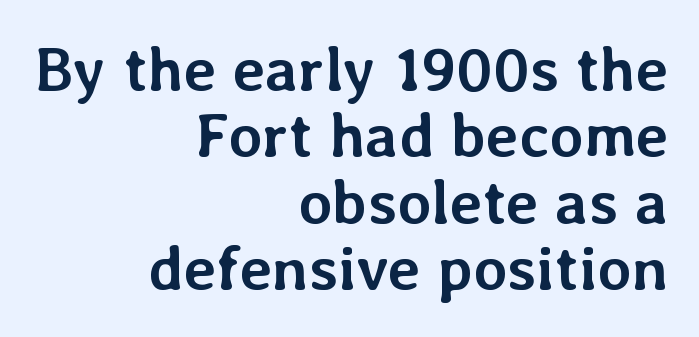
Q: Is the text bold? A: Yes.
Q: Is the text italic (slanted)? A: No, it is upright.
Q: Is the text underlined? A: No.
Q: How is the paragraph aligned? A: Right-aligned.
Q: Is the spacing between letters normal or unusually wide? A: Normal.
Q: Is the spacing between lines tight, normal or loose? A: Tight.
Q: Width (condensed, normal, or wide)? A: Normal.
Q: Stroke contrast? A: Low.
Q: x-height? A: Medium.
Q: Monospaced? A: No.
